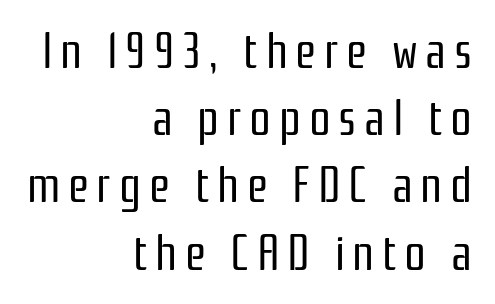
{"serif": "no", "italic": "no", "bold": "no", "weight": "regular", "width": "condensed", "stroke_contrast": "low", "x_height": "medium", "monospaced": "no", "underline": "no", "align": "right", "line_spacing": "normal", "line_spacing_ratio": 1.4, "glyph_px": 48}
